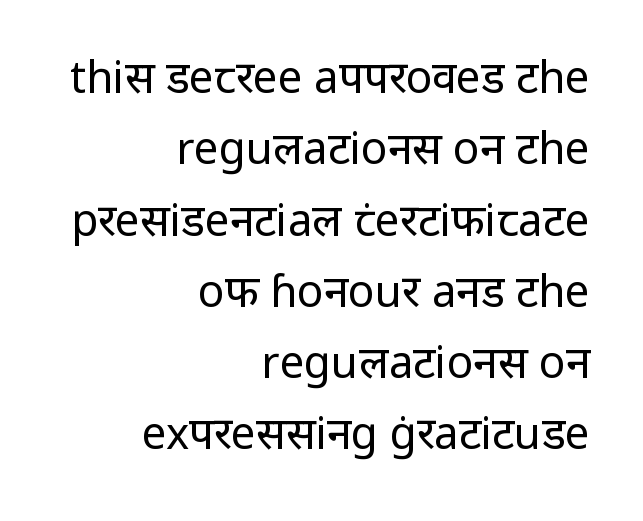
Q: Is the text bold? A: No.
Q: Is the text italic (slanted)? A: No, it is upright.
Q: Is the typeface a serif or a sans-serif typeface? A: Sans-serif.
Q: Is the text underlined? A: No.
Q: How is the paragraph aligned? A: Right-aligned.
Q: Is the spacing between letters normal or unusually wide? A: Normal.
Q: Is the spacing between lines tight, normal or loose? A: Normal.
Q: Width (condensed, normal, or wide)? A: Normal.
Q: Stroke contrast? A: Low.
Q: x-height? A: Medium.
Q: Monospaced? A: No.
